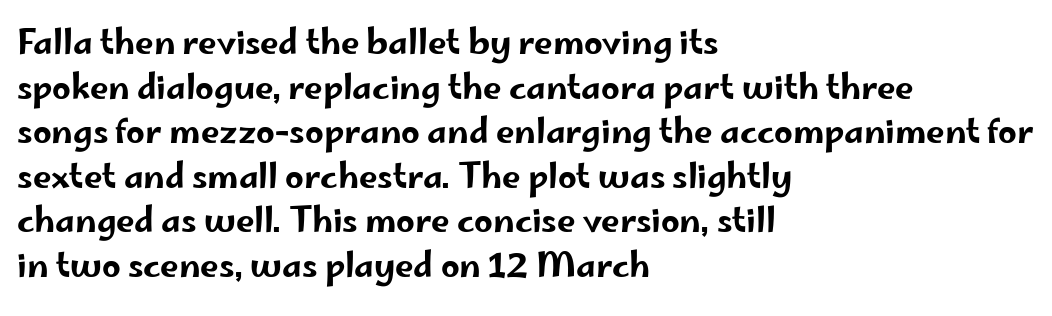
The letters sit at their default tracking, neither squeezed nor spread. Examine the stroke ends and you'll find no serifs. Each letter keeps its own natural width here, so spacing adapts to shape. This is the regular roman posture of the typeface. Which margin do the lines hug? The left one — the right edge is uneven.
